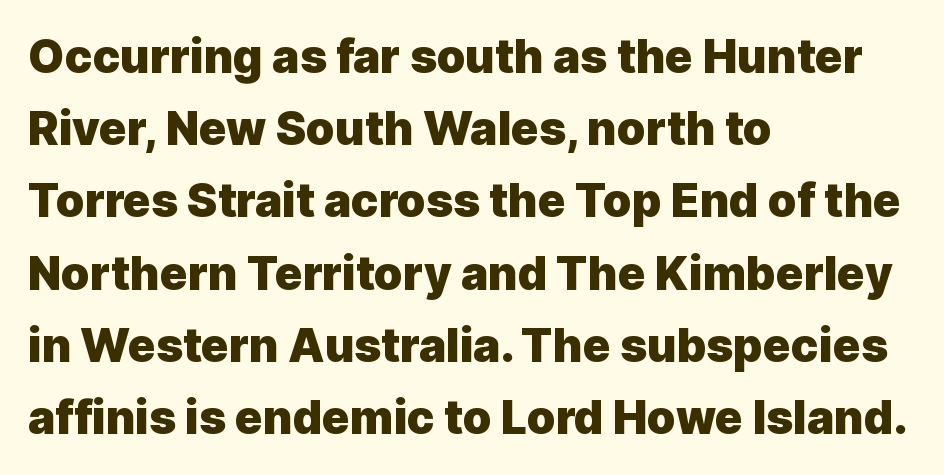
{"serif": "no", "italic": "no", "bold": "yes", "weight": "heavy", "width": "normal", "x_height": "medium", "monospaced": "no", "underline": "no", "align": "left", "line_spacing": "normal", "line_spacing_ratio": 1.57, "letter_spacing": "normal", "letter_spacing_em": 0.0, "glyph_px": 46}
